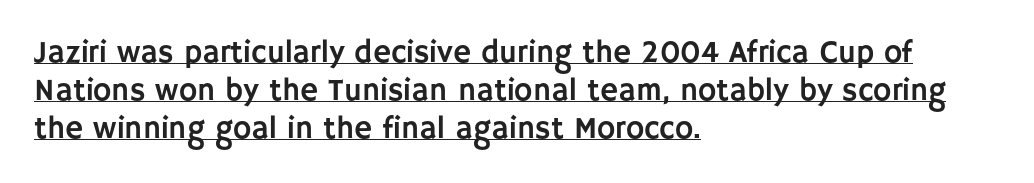
Q: Is the text italic (slanted)? A: No, it is upright.
Q: Is the typeface a serif or a sans-serif typeface? A: Sans-serif.
Q: Is the text underlined? A: Yes.
Q: How is the paragraph aligned? A: Left-aligned.
Q: Is the spacing between letters normal or unusually wide? A: Normal.
Q: Width (condensed, normal, or wide)? A: Normal.
Q: Stroke contrast? A: Low.
Q: x-height? A: Large.
Q: Monospaced? A: No.
